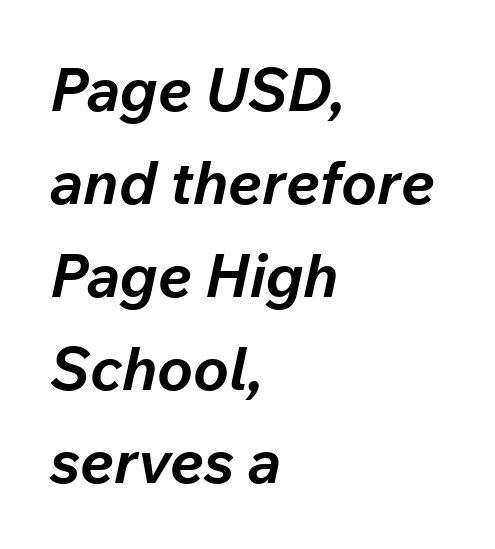
Q: Is the text bold? A: Yes.
Q: Is the text italic (slanted)? A: Yes, it leans right by about 12 degrees.
Q: Is the text underlined? A: No.
Q: How is the paragraph aligned? A: Left-aligned.
Q: Is the spacing between letters normal or unusually wide? A: Normal.
Q: Is the spacing between lines tight, normal or loose? A: Normal.
Q: Width (condensed, normal, or wide)? A: Normal.
Q: Stroke contrast? A: Low.
Q: x-height? A: Medium.
Q: Monospaced? A: No.
